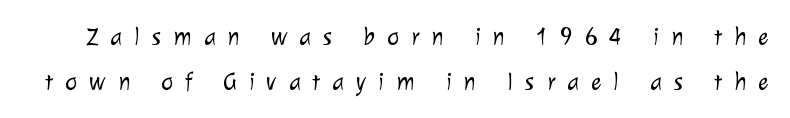
{"bold": "no", "underline": "no", "line_spacing_ratio": 1.79, "letter_spacing": "wide", "letter_spacing_em": 0.48, "glyph_px": 25}
